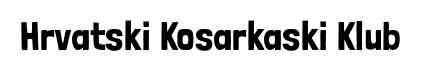
Q: Is the text italic (slanted)? A: No, it is upright.
Q: Is the typeface a serif or a sans-serif typeface? A: Sans-serif.
Q: Is the text underlined? A: No.
Q: Is the spacing between letters normal or unusually wide? A: Normal.
Q: Width (condensed, normal, or wide)? A: Condensed.
Q: Stroke contrast? A: Low.
Q: x-height? A: Medium.
Q: Monospaced? A: No.
